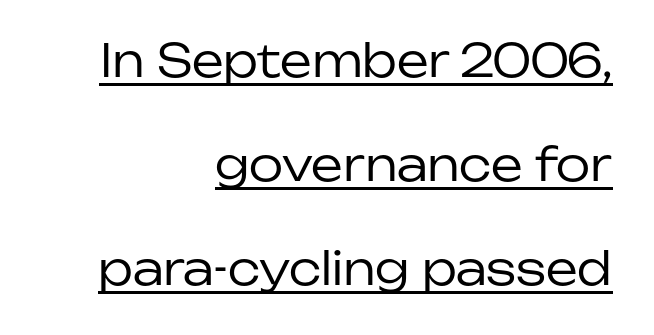
The paragraph has a hard right edge and a soft left edge. Nope, not italic — everything's standing straight. Beneath each row of characters lies a ruled line. Spacing verdict: proportional, widths tailored to each character. Characters follow at the spacing the type designer built in.
